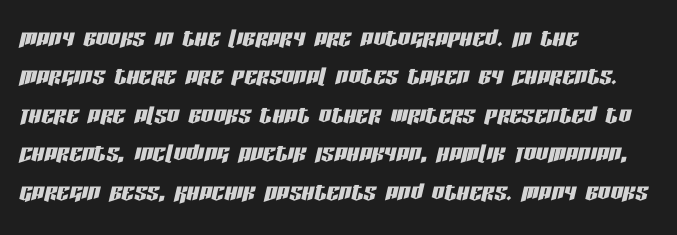
The image shows 31 px condensed type, italic (leaning right); set left-aligned, line spacing 1.24x, normal letter spacing, not underlined; low stroke contrast and a large x-height.
